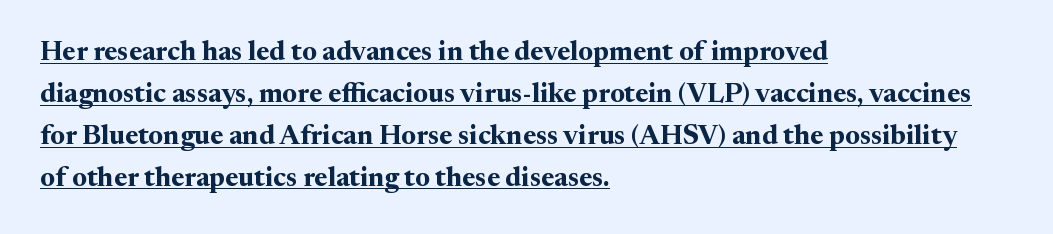
Whoever set this chose a conventional vertical rhythm. A typographer would call this underscored text. This is the regular roman posture of the typeface. This sample uses plain, unmodified letter spacing. Is the type bold? Yes — the strokes are clearly thick and heavy.
